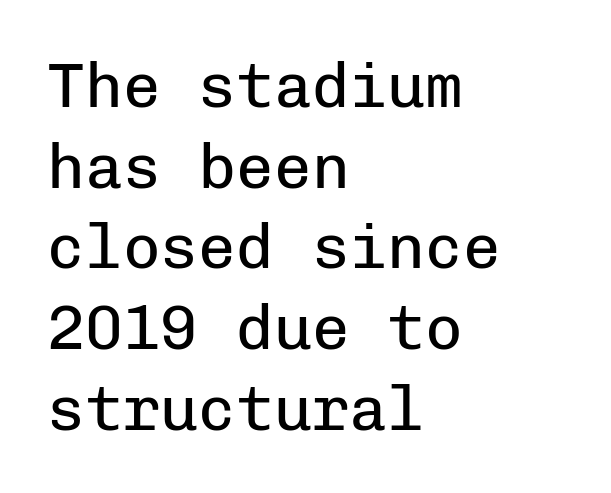
{"serif": "no", "italic": "no", "bold": "no", "weight": "regular", "width": "normal", "stroke_contrast": "low", "x_height": "medium", "monospaced": "yes", "underline": "no", "align": "left", "line_spacing": "normal", "line_spacing_ratio": 1.28, "letter_spacing": "normal", "letter_spacing_em": 0.0, "glyph_px": 63}
